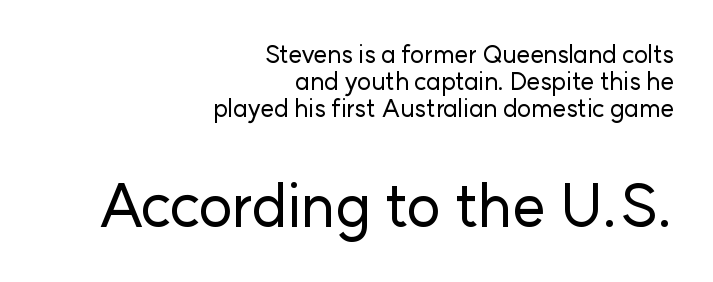
The image shows 59 px sans-serif type, upright; set right-aligned, tight line spacing (1.13x), normal letter spacing, not underlined; the second (bottom) block is 2.46x larger; low stroke contrast and a medium x-height.
